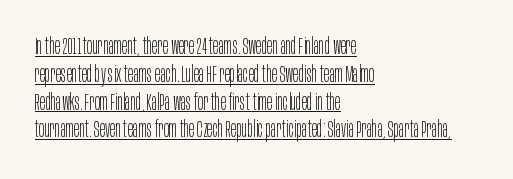
This sample uses an upright cut, with every glyph sitting square on the baseline. The type is set solid horizontally, with unmodified tracking. Nothing heavy about these letters — not bold at all. Like a heading marked for emphasis, these lines bear an underscore. One-word summary of the alignment: left.
